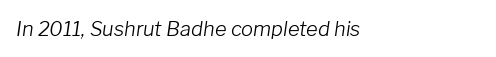
{"italic": "yes", "lean": "right", "slant_degrees": 8, "bold": "no", "underline": "no", "align": "left", "letter_spacing": "normal", "letter_spacing_em": 0.0, "glyph_px": 20}
